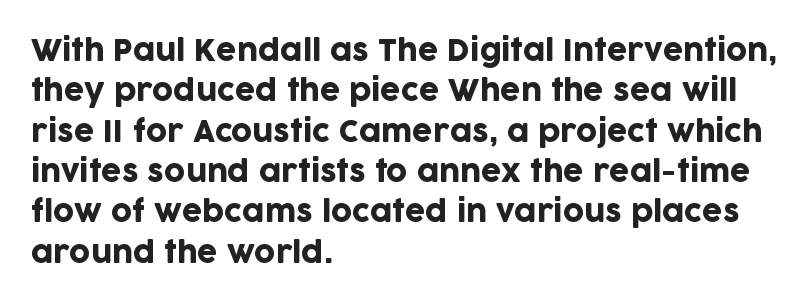
{"serif": "no", "italic": "no", "width": "normal", "stroke_contrast": "low", "x_height": "large", "monospaced": "no", "underline": "no", "align": "left", "line_spacing": "normal", "line_spacing_ratio": 1.39, "letter_spacing": "normal", "letter_spacing_em": 0.0, "glyph_px": 29}
